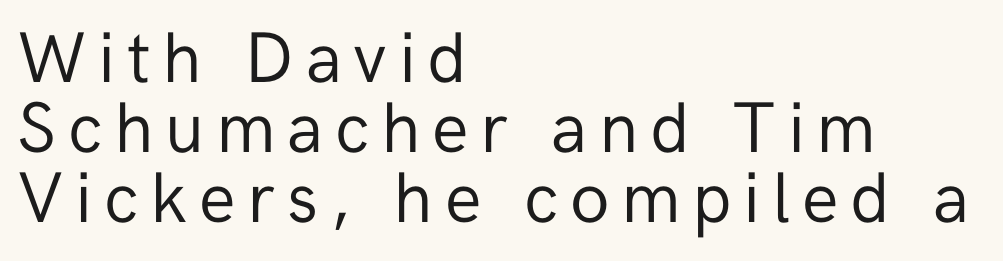
Q: Is the text bold? A: No.
Q: Is the text italic (slanted)? A: No, it is upright.
Q: Is the typeface a serif or a sans-serif typeface? A: Sans-serif.
Q: Is the text underlined? A: No.
Q: How is the paragraph aligned? A: Left-aligned.
Q: Is the spacing between lines tight, normal or loose? A: Tight.
Q: Width (condensed, normal, or wide)? A: Normal.
Q: Stroke contrast? A: Low.
Q: x-height? A: Medium.
Q: Monospaced? A: No.
